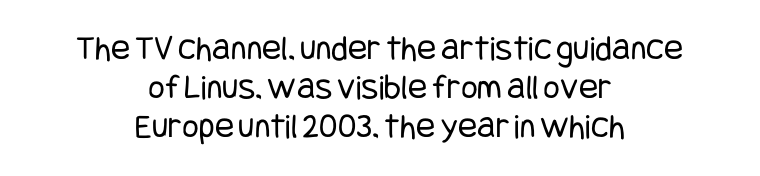
Q: Is the text bold? A: No.
Q: Is the text italic (slanted)? A: No, it is upright.
Q: Is the typeface a serif or a sans-serif typeface? A: Sans-serif.
Q: Is the text underlined? A: No.
Q: How is the paragraph aligned? A: Centered.
Q: Is the spacing between letters normal or unusually wide? A: Normal.
Q: Is the spacing between lines tight, normal or loose? A: Tight.
Q: Width (condensed, normal, or wide)? A: Condensed.
Q: Stroke contrast? A: Low.
Q: x-height? A: Large.
